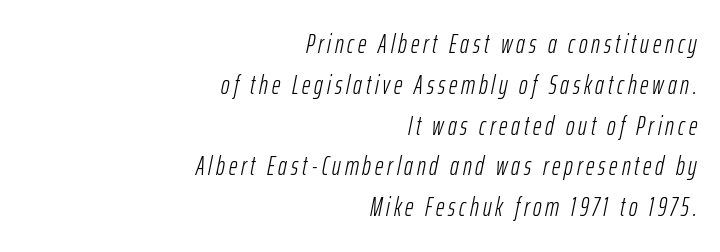
Q: Is the text bold? A: No.
Q: Is the text italic (slanted)? A: Yes, it leans right by about 12 degrees.
Q: Is the text underlined? A: No.
Q: How is the paragraph aligned? A: Right-aligned.
Q: Is the spacing between lines tight, normal or loose? A: Normal.
